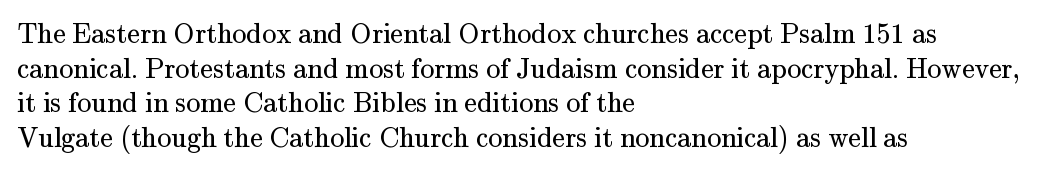
{"serif": "yes", "italic": "no", "bold": "no", "weight": "regular", "width": "normal", "stroke_contrast": "medium", "x_height": "small", "monospaced": "no", "underline": "no", "align": "left", "line_spacing_ratio": 1.24, "letter_spacing": "normal", "letter_spacing_em": 0.0, "glyph_px": 28}
